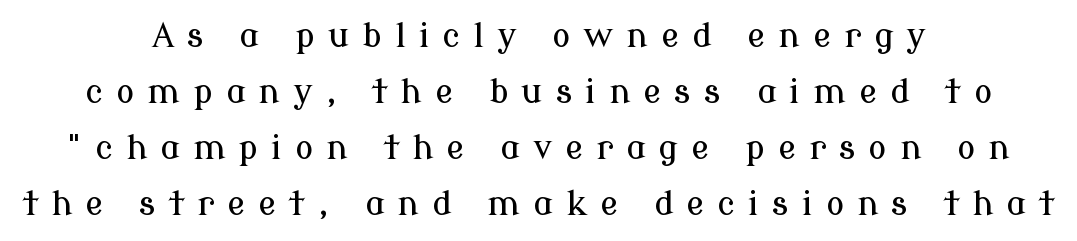
Q: Is the text italic (slanted)? A: No, it is upright.
Q: Is the typeface a serif or a sans-serif typeface? A: Serif.
Q: Is the text underlined? A: No.
Q: How is the paragraph aligned? A: Centered.
Q: Is the spacing between letters normal or unusually wide? A: Unusually wide.
Q: Is the spacing between lines tight, normal or loose? A: Normal.
Q: Width (condensed, normal, or wide)? A: Normal.
Q: Stroke contrast? A: Low.
Q: x-height? A: Medium.
Q: Monospaced? A: No.
